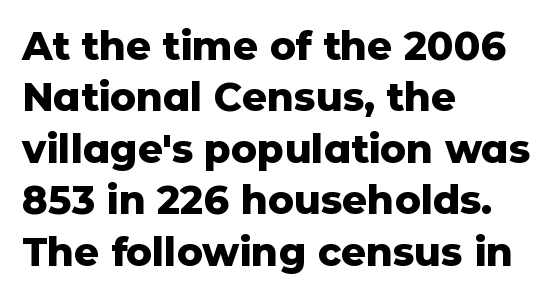
Alignment: flush left. These lines carry a lot of weight — the face is fully bold. In terms of letterform style, serifs are entirely absent. Has an underline been added? It has not.
